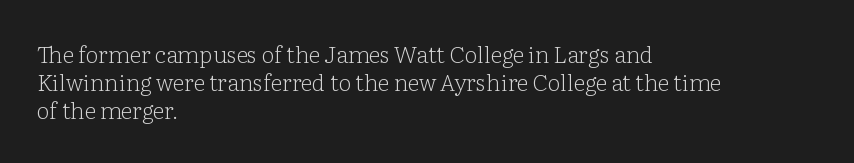
Q: Is the text bold? A: No.
Q: Is the text italic (slanted)? A: No, it is upright.
Q: Is the text underlined? A: No.
Q: How is the paragraph aligned? A: Left-aligned.
Q: Is the spacing between letters normal or unusually wide? A: Normal.
